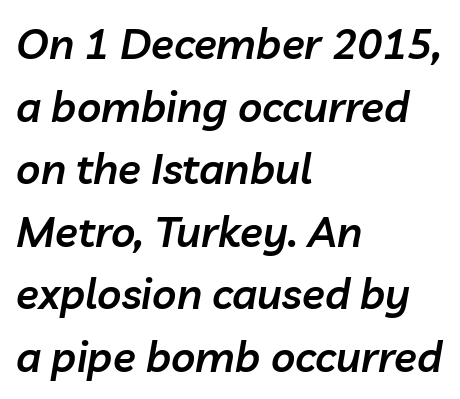
The image shows 42 px semibold type, italic (leaning right); set left-aligned, normal line spacing (1.49x), normal letter spacing, not underlined; low stroke contrast and a medium x-height.
